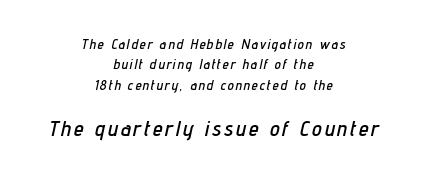
The rendering enlarges the type as you move from the upper chunk to the lower. Words float on clear page, feet unadorned. Reading down the block, each line starts at a different indent, mirrored at its end. The face used here has a pronounced slope to its letters. Rows of type keep a routine distance in the vertical direction.
